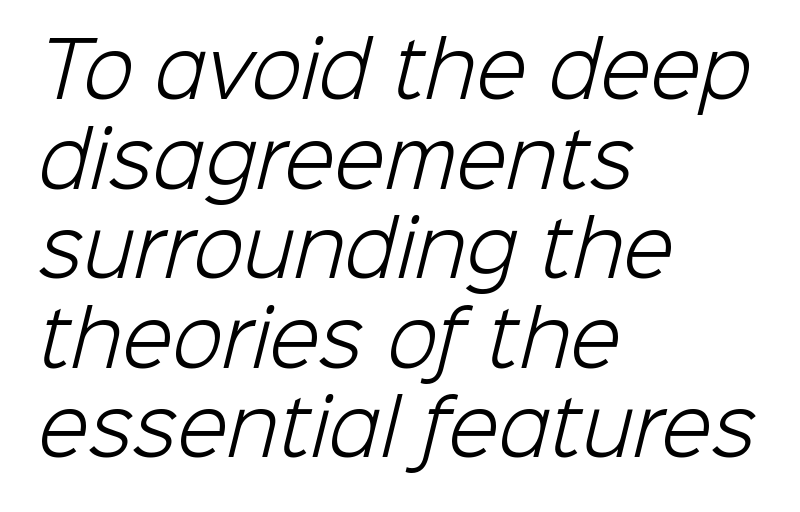
Q: Is the text bold? A: No.
Q: Is the typeface a serif or a sans-serif typeface? A: Sans-serif.
Q: Is the text underlined? A: No.
Q: How is the paragraph aligned? A: Left-aligned.
Q: Is the spacing between letters normal or unusually wide? A: Normal.
Q: Width (condensed, normal, or wide)? A: Normal.
Q: Stroke contrast? A: Low.
Q: x-height? A: Medium.
Q: Monospaced? A: No.
